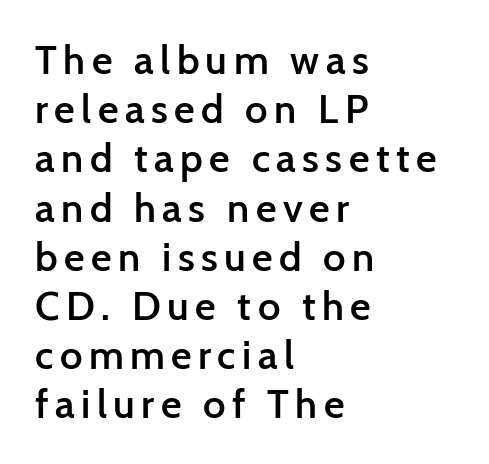
Q: Is the text bold? A: Semi-bold.
Q: Is the text italic (slanted)? A: No, it is upright.
Q: Is the typeface a serif or a sans-serif typeface? A: Sans-serif.
Q: Is the text underlined? A: No.
Q: How is the paragraph aligned? A: Left-aligned.
Q: Width (condensed, normal, or wide)? A: Normal.
Q: Stroke contrast? A: Low.
Q: x-height? A: Medium.
Q: Monospaced? A: No.
